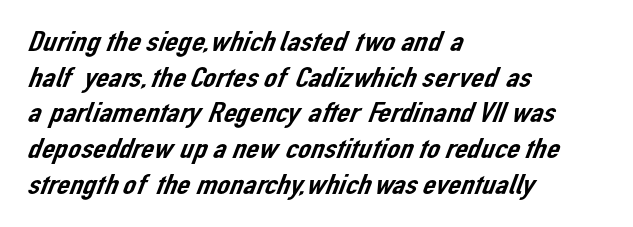
Q: Is the typeface a serif or a sans-serif typeface? A: Sans-serif.
Q: Is the text underlined? A: No.
Q: How is the paragraph aligned? A: Left-aligned.
Q: Is the spacing between letters normal or unusually wide? A: Normal.
Q: Width (condensed, normal, or wide)? A: Normal.
Q: Stroke contrast? A: Low.
Q: x-height? A: Medium.
Q: Monospaced? A: No.
